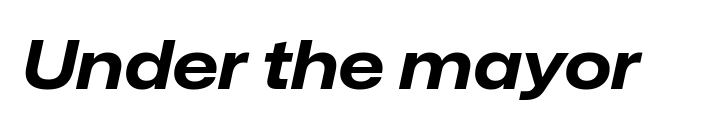
{"italic": "yes", "lean": "right", "slant_degrees": 12, "bold": "yes", "weight": "bold", "width": "normal", "stroke_contrast": "low", "x_height": "medium", "monospaced": "no", "underline": "no", "letter_spacing": "normal", "letter_spacing_em": 0.0, "glyph_px": 68}
